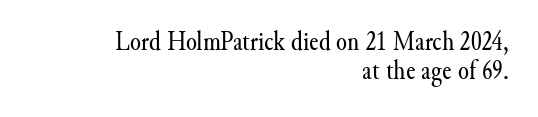
Q: Is the text bold? A: No.
Q: Is the text italic (slanted)? A: No, it is upright.
Q: Is the typeface a serif or a sans-serif typeface? A: Serif.
Q: Is the text underlined? A: No.
Q: How is the paragraph aligned? A: Right-aligned.
Q: Is the spacing between letters normal or unusually wide? A: Normal.
Q: Is the spacing between lines tight, normal or loose? A: Tight.
Q: Width (condensed, normal, or wide)? A: Normal.
Q: Stroke contrast? A: Medium.
Q: x-height? A: Small.
Q: Monospaced? A: No.
